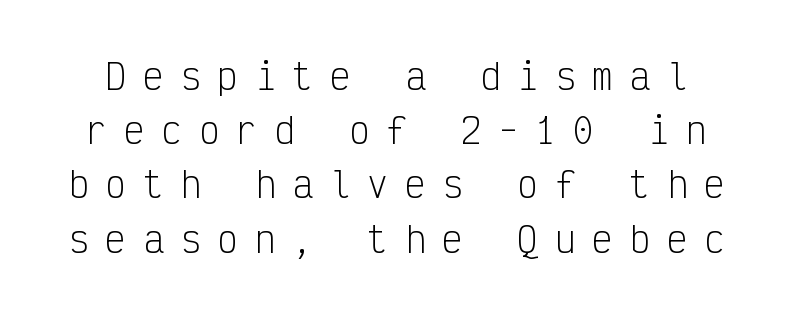
Q: Is the text bold? A: No.
Q: Is the text italic (slanted)? A: No, it is upright.
Q: Is the typeface a serif or a sans-serif typeface? A: Sans-serif.
Q: Is the text underlined? A: No.
Q: Is the spacing between letters normal or unusually wide? A: Unusually wide.
Q: Is the spacing between lines tight, normal or loose? A: Normal.
Q: Width (condensed, normal, or wide)? A: Condensed.
Q: Stroke contrast? A: Low.
Q: x-height? A: Medium.
Q: Monospaced? A: Yes.
